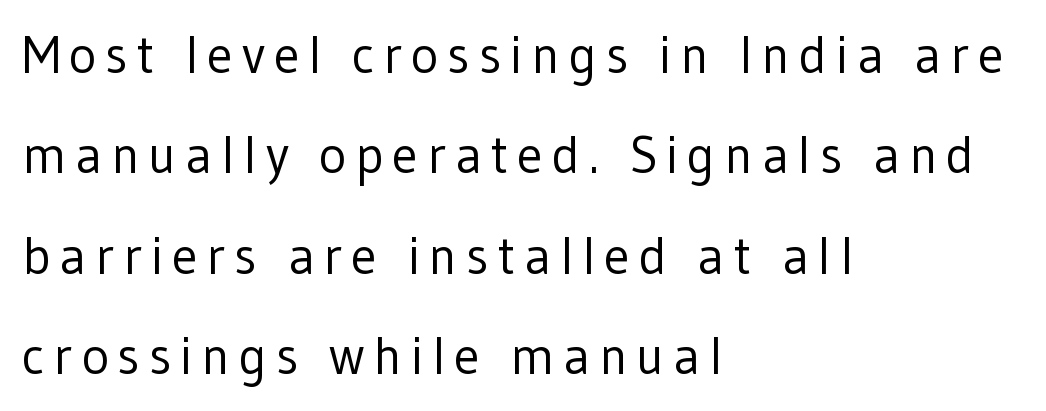
{"serif": "no", "italic": "no", "bold": "no", "weight": "regular", "width": "normal", "stroke_contrast": "low", "x_height": "medium", "monospaced": "no", "underline": "no", "align": "left", "line_spacing": "loose", "line_spacing_ratio": 1.93, "glyph_px": 52}
